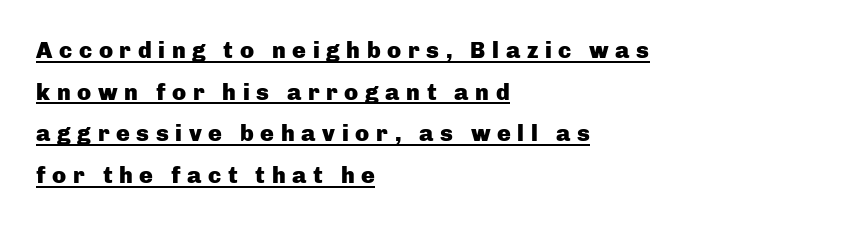
Here the glyphs are tracked loosely, breaking word shapes into spaced letters. Does the weight exceed regular? Yes, all the way to bold. The rendering uses the underline text-decoration. Teacher's note: observe the even left margin — that is flush-left alignment. No italicization has been applied; the sample stays upright.
